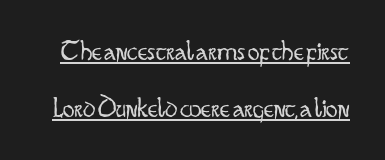
Q: Is the text bold? A: No.
Q: Is the text italic (slanted)? A: No, it is upright.
Q: Is the typeface a serif or a sans-serif typeface? A: Sans-serif.
Q: Is the text underlined? A: Yes.
Q: Is the spacing between letters normal or unusually wide? A: Normal.
Q: Is the spacing between lines tight, normal or loose? A: Loose.
Q: Width (condensed, normal, or wide)? A: Condensed.
Q: Stroke contrast? A: Low.
Q: x-height? A: Small.
Q: Monospaced? A: No.
